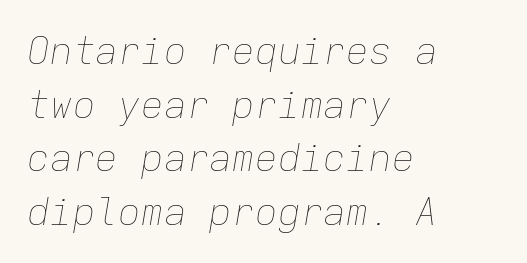
{"italic": "yes", "lean": "right", "slant_degrees": 9, "bold": "no", "weight": "thin", "width": "normal", "stroke_contrast": "low", "x_height": "medium", "monospaced": "yes", "underline": "no", "align": "left", "line_spacing": "normal", "line_spacing_ratio": 1.41, "letter_spacing": "normal", "letter_spacing_em": 0.0, "glyph_px": 38}
